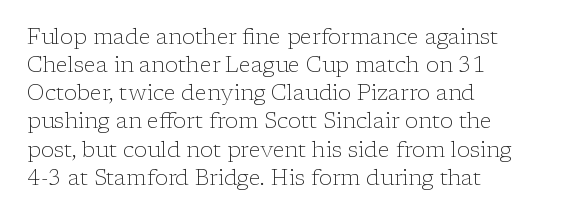
Normally led — the rows are evenly, conventionally spaced. Underlining? Definitely not there. The axis of the letterforms is exactly vertical. The passage is arranged the way most books set body copy — flush left. Default kerning and tracking; the words read as compact shapes.
